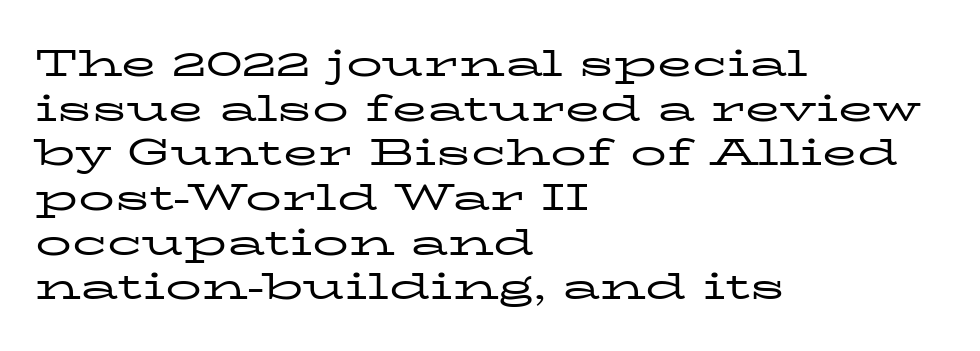
The image shows 36 px regular-weight, wide serif type, upright; set left-aligned, line spacing 1.24x, normal letter spacing, not underlined; low stroke contrast and a medium x-height.
